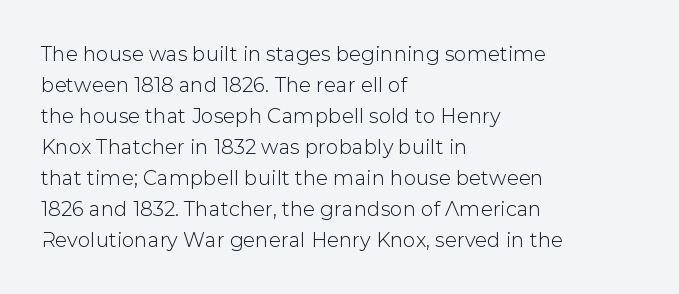
Q: Is the text italic (slanted)? A: No, it is upright.
Q: Is the text underlined? A: No.
Q: How is the paragraph aligned? A: Left-aligned.
Q: Is the spacing between letters normal or unusually wide? A: Normal.
Q: Is the spacing between lines tight, normal or loose? A: Normal.
